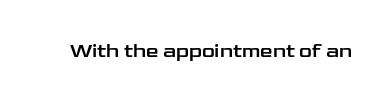
{"italic": "no", "underline": "no", "letter_spacing": "normal", "letter_spacing_em": 0.0, "glyph_px": 20}
